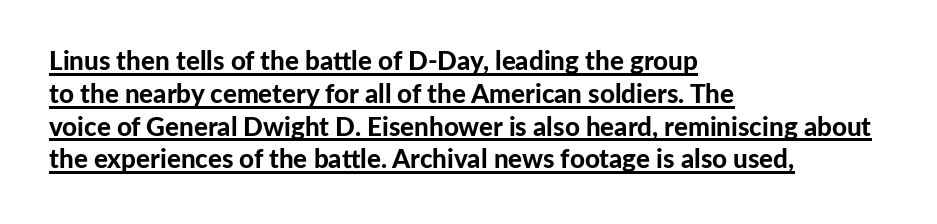
Q: Is the text bold? A: Yes.
Q: Is the text italic (slanted)? A: No, it is upright.
Q: Is the text underlined? A: Yes.
Q: How is the paragraph aligned? A: Left-aligned.
Q: Is the spacing between letters normal or unusually wide? A: Normal.
Q: Is the spacing between lines tight, normal or loose? A: Normal.
